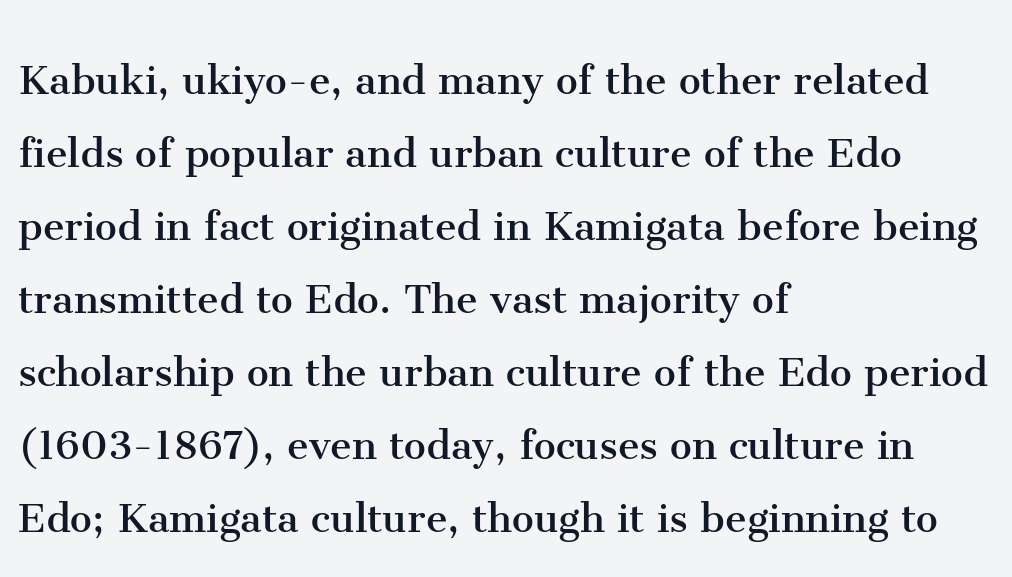
{"serif": "yes", "italic": "no", "bold": "no", "weight": "regular", "width": "normal", "stroke_contrast": "medium", "x_height": "medium", "monospaced": "no", "underline": "no", "align": "left", "line_spacing": "normal", "line_spacing_ratio": 1.49, "letter_spacing": "normal", "letter_spacing_em": 0.0, "glyph_px": 49}
